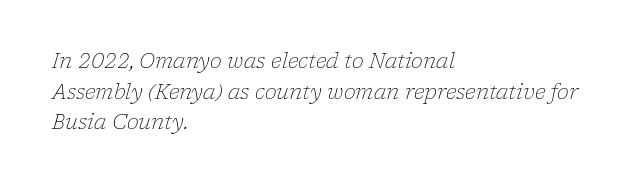
These glyphs show unthickened strokes, regular width or finer. Italic? Definitely — the glyphs are oblique. Horizontally, the lines are justified to the leading edge only. Interline gaps are of average width in this sample. Observe the ordinary spacing: letters are neighbours, not strangers.
